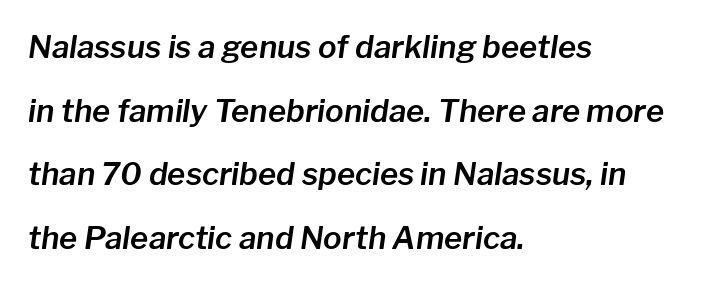
Notice the wide empty band between every row — that's loose leading. The setting favours the left margin, as ordinary paragraphs usually do. These lines are rendered in a variable-pitch font. The letters sit at their default tracking, neither squeezed nor spread.
